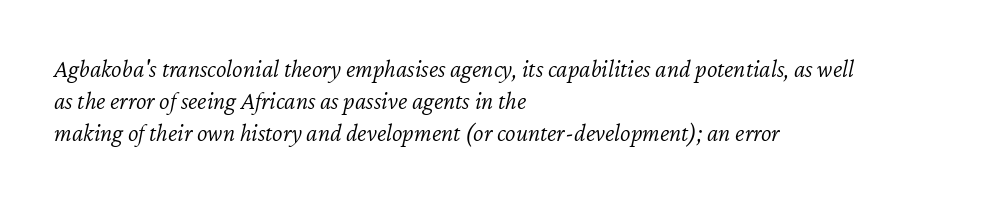
Q: Is the text bold? A: No.
Q: Is the text italic (slanted)? A: Yes, it leans right by about 12 degrees.
Q: Is the text underlined? A: No.
Q: How is the paragraph aligned? A: Left-aligned.
Q: Is the spacing between letters normal or unusually wide? A: Normal.
Q: Is the spacing between lines tight, normal or loose? A: Normal.
